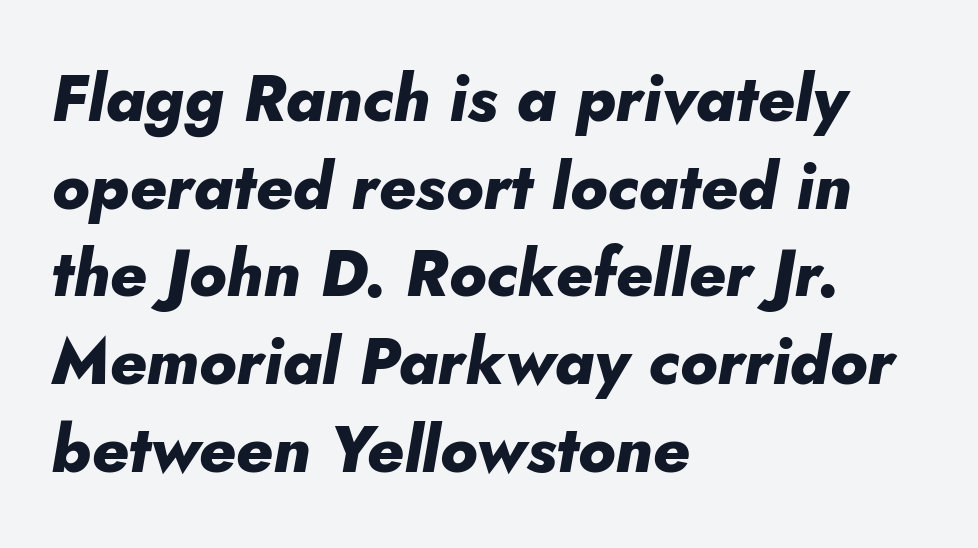
Q: Is the text bold? A: Yes.
Q: Is the text italic (slanted)? A: Yes, it leans right by about 10 degrees.
Q: Is the text underlined? A: No.
Q: How is the paragraph aligned? A: Left-aligned.
Q: Is the spacing between letters normal or unusually wide? A: Normal.
Q: Is the spacing between lines tight, normal or loose? A: Normal.
Q: Width (condensed, normal, or wide)? A: Normal.
Q: Stroke contrast? A: Low.
Q: x-height? A: Small.
Q: Monospaced? A: No.
